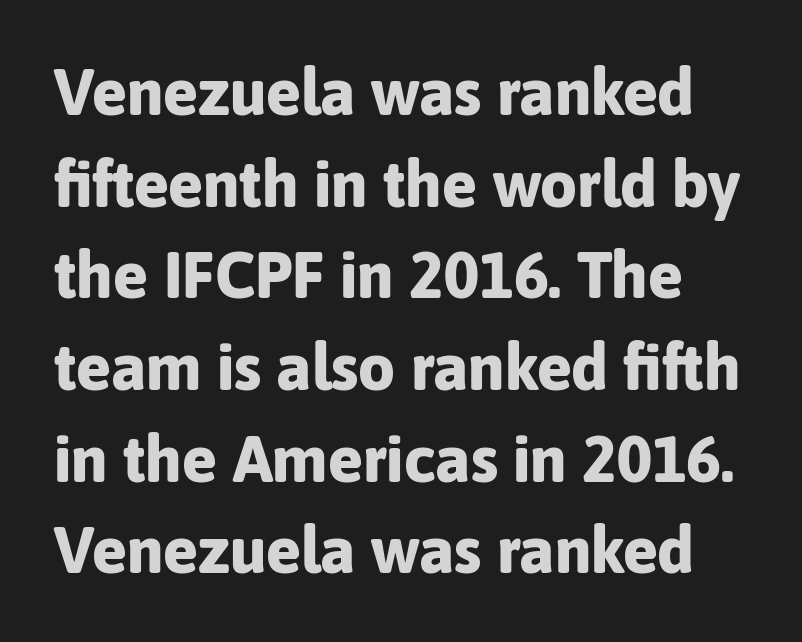
Q: Is the text bold? A: Yes.
Q: Is the text italic (slanted)? A: No, it is upright.
Q: Is the typeface a serif or a sans-serif typeface? A: Sans-serif.
Q: Is the text underlined? A: No.
Q: Is the spacing between letters normal or unusually wide? A: Normal.
Q: Is the spacing between lines tight, normal or loose? A: Normal.
Q: Width (condensed, normal, or wide)? A: Normal.
Q: Stroke contrast? A: Low.
Q: x-height? A: Medium.
Q: Monospaced? A: No.
